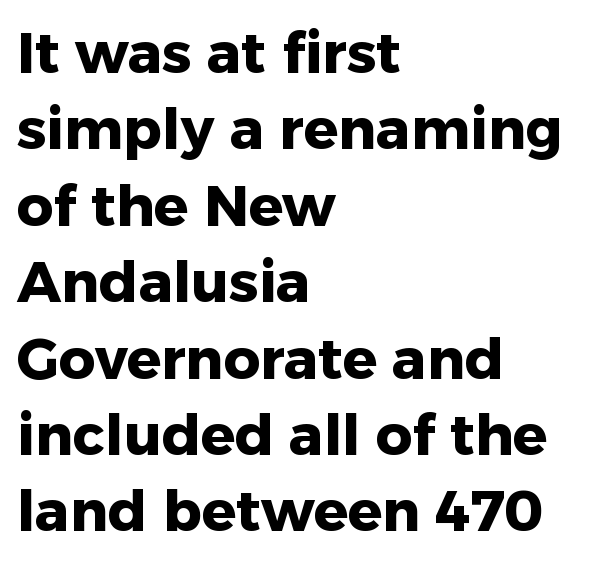
{"serif": "no", "italic": "no", "bold": "yes", "weight": "heavy", "width": "normal", "stroke_contrast": "low", "x_height": "medium", "monospaced": "no", "underline": "no", "align": "left", "line_spacing": "normal", "line_spacing_ratio": 1.34, "letter_spacing": "normal", "letter_spacing_em": 0.0, "glyph_px": 57}
